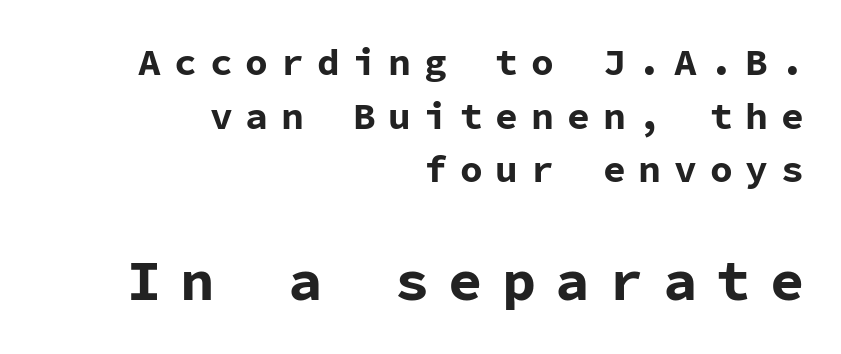
{"serif": "no", "italic": "no", "bold": "yes", "weight": "bold", "width": "normal", "stroke_contrast": "low", "x_height": "medium", "monospaced": "yes", "underline": "no", "align": "right", "line_spacing": "normal", "line_spacing_ratio": 1.41, "letter_spacing": "wide", "letter_spacing_em": 0.34, "larger_block": "second", "size_ratio": 1.5, "glyph_px": 57}
